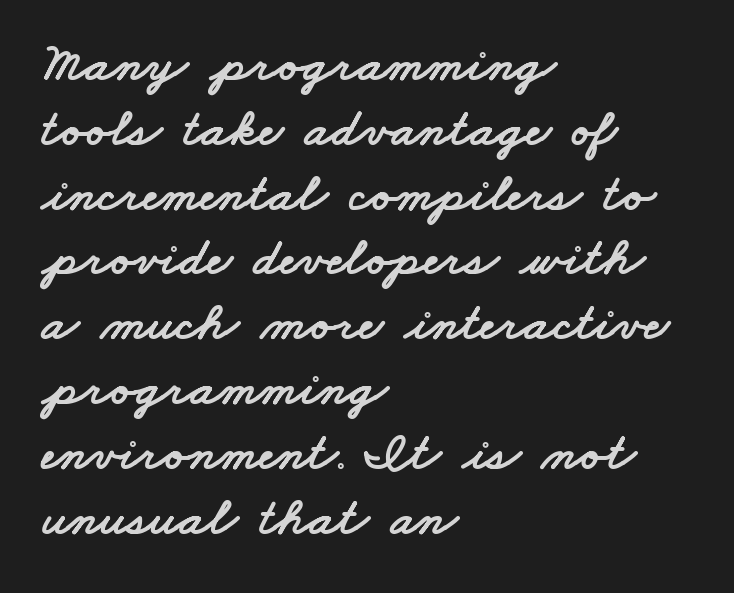
Q: Is the typeface a serif or a sans-serif typeface? A: Sans-serif.
Q: Is the text underlined? A: No.
Q: How is the paragraph aligned? A: Left-aligned.
Q: Is the spacing between letters normal or unusually wide? A: Normal.
Q: Width (condensed, normal, or wide)? A: Wide.
Q: Stroke contrast? A: Low.
Q: x-height? A: Small.
Q: Monospaced? A: No.
